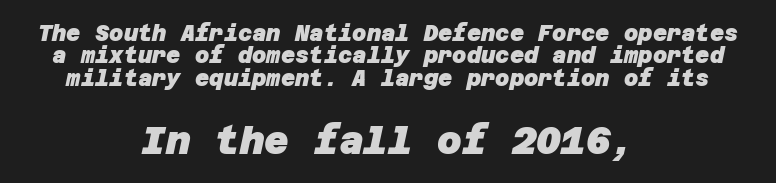
Q: Is the text bold? A: Yes.
Q: Is the typeface a serif or a sans-serif typeface? A: Sans-serif.
Q: Is the text underlined? A: No.
Q: How is the paragraph aligned? A: Centered.
Q: Is the spacing between letters normal or unusually wide? A: Normal.
Q: Is the spacing between lines tight, normal or loose? A: Tight.
Q: Which block of text is set in a larger size, the first (top) or the second (bottom)? A: The second (bottom) one.
Q: Width (condensed, normal, or wide)? A: Normal.
Q: Stroke contrast? A: Low.
Q: x-height? A: Large.
